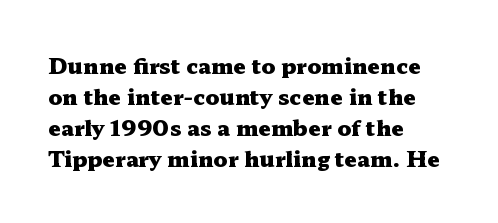
{"italic": "no", "bold": "yes", "underline": "no", "align": "left", "line_spacing": "normal", "line_spacing_ratio": 1.41, "letter_spacing": "normal", "letter_spacing_em": 0.0, "glyph_px": 22}
